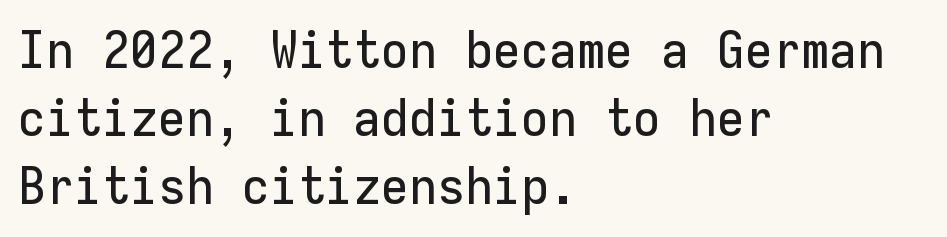
Q: Is the text italic (slanted)? A: No, it is upright.
Q: Is the typeface a serif or a sans-serif typeface? A: Sans-serif.
Q: Is the text underlined? A: No.
Q: How is the paragraph aligned? A: Left-aligned.
Q: Is the spacing between letters normal or unusually wide? A: Normal.
Q: Is the spacing between lines tight, normal or loose? A: Normal.
Q: Width (condensed, normal, or wide)? A: Normal.
Q: Stroke contrast? A: Low.
Q: x-height? A: Medium.
Q: Monospaced? A: Yes.
